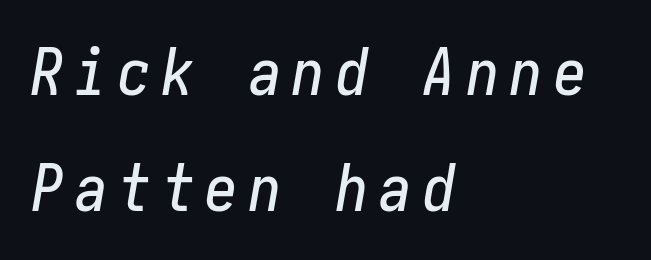
{"italic": "yes", "lean": "right", "slant_degrees": 10, "width": "condensed", "stroke_contrast": "low", "x_height": "medium", "underline": "no", "align": "left", "line_spacing_ratio": 1.78, "glyph_px": 65}
